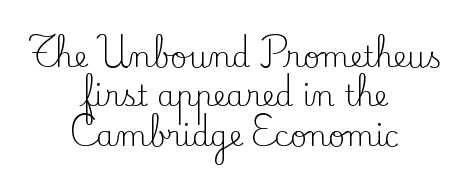
The rendering positions every line midway between the sides. Note the varied advance widths — an 'i' is clearly narrower than an 'm'. The foot of each line stays bare and open. A light-to-regular cut is what we see here. The type is set solid horizontally, with unmodified tracking.
